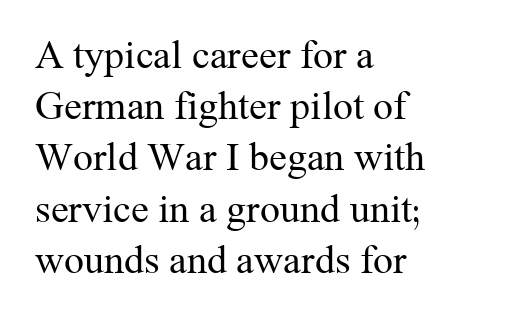
The image shows 40 px regular-weight serif type, upright; set left-aligned, normal line spacing (1.28x), normal letter spacing, not underlined; medium stroke contrast and a medium x-height.
